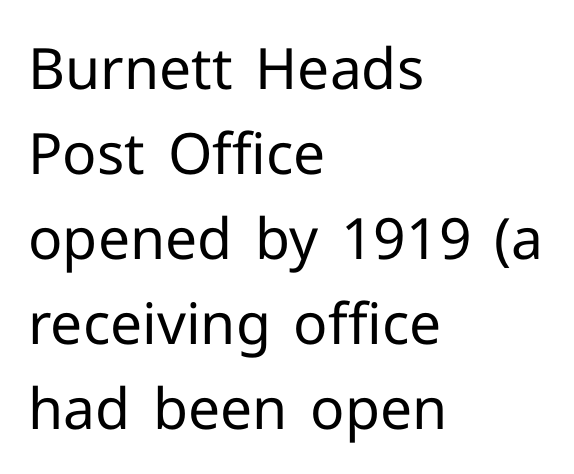
{"serif": "no", "italic": "no", "bold": "no", "weight": "regular", "width": "normal", "stroke_contrast": "low", "x_height": "medium", "monospaced": "no", "underline": "no", "align": "left", "line_spacing": "normal", "line_spacing_ratio": 1.49, "letter_spacing": "normal", "letter_spacing_em": 0.0, "glyph_px": 57}
